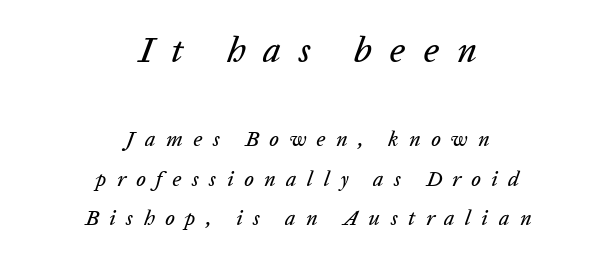
{"italic": "yes", "lean": "right", "slant_degrees": 20, "width": "normal", "stroke_contrast": "low", "x_height": "medium", "monospaced": "no", "underline": "no", "align": "center", "line_spacing_ratio": 1.88, "letter_spacing": "wide", "letter_spacing_em": 0.5, "larger_block": "first", "size_ratio": 1.71, "glyph_px": 36}
